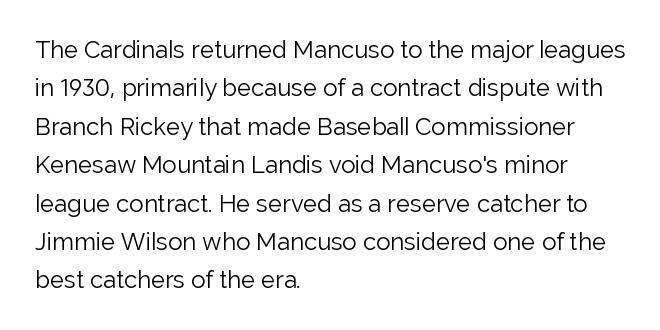
The image shows 24 px text type, upright; set left-aligned, normal line spacing (1.6x), normal letter spacing, not underlined.
